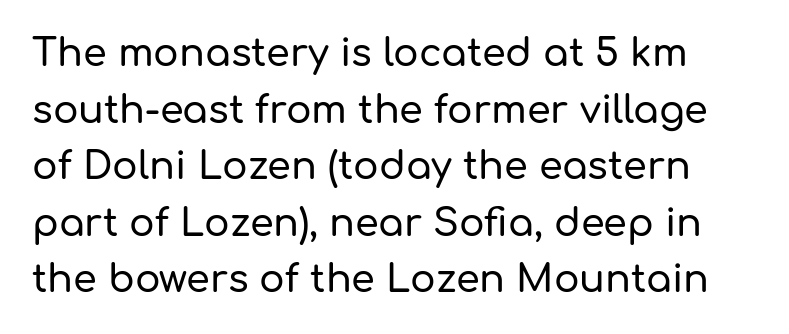
{"serif": "no", "italic": "no", "width": "normal", "stroke_contrast": "low", "x_height": "medium", "monospaced": "no", "underline": "no", "line_spacing": "normal", "line_spacing_ratio": 1.49, "letter_spacing": "normal", "letter_spacing_em": 0.0, "glyph_px": 38}
